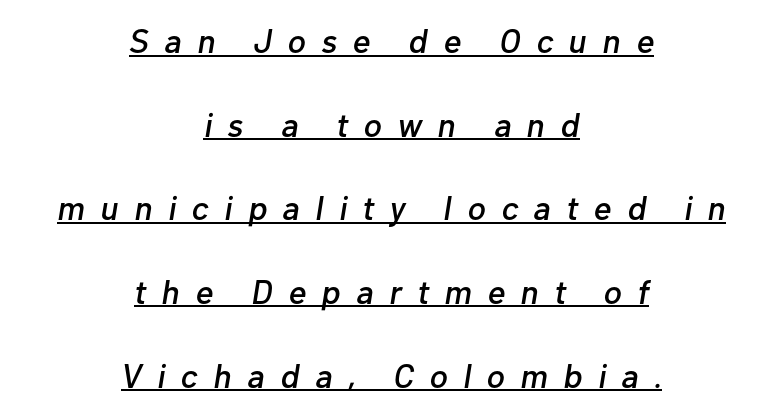
{"italic": "yes", "lean": "right", "slant_degrees": 10, "width": "normal", "stroke_contrast": "low", "x_height": "medium", "monospaced": "no", "underline": "yes", "align": "center", "line_spacing": "loose", "line_spacing_ratio": 2.46, "letter_spacing": "wide", "letter_spacing_em": 0.46, "glyph_px": 34}
